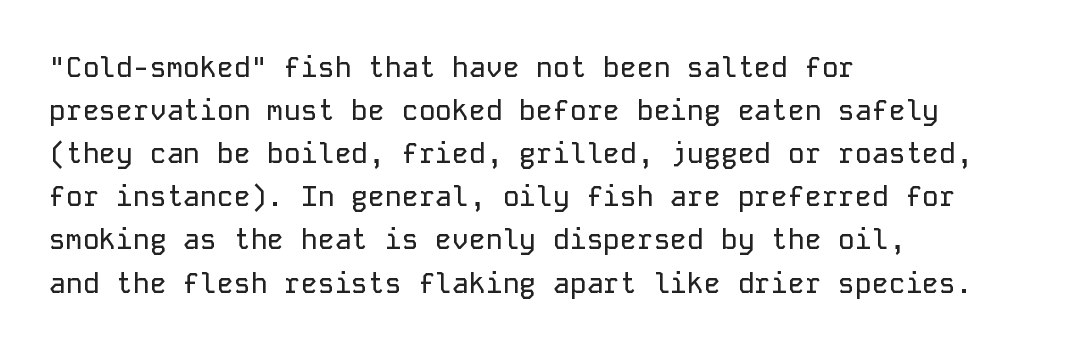
The image shows 28 px sans-serif type, upright, monospaced; set left-aligned, normal line spacing (1.54x), normal letter spacing, not underlined; low stroke contrast and a medium x-height.
